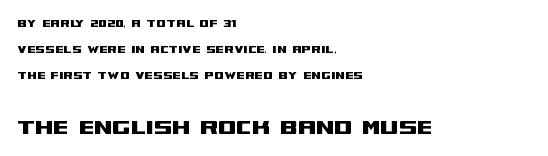
The image shows 26 px text type, upright; set left-aligned, line spacing 1.84x, normal letter spacing, not underlined; the second (bottom) block is 1.86x larger.
